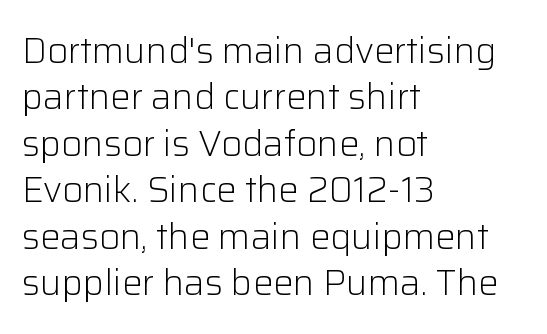
Honestly, the letter spacing is just normal — you wouldn't notice it. The characters are drawn with everyday or finer stroke widths. The line-height multiplier appears to be the usual default. Plain, unruled lines of type. Varying glyph widths throughout — classic text-font behaviour.
